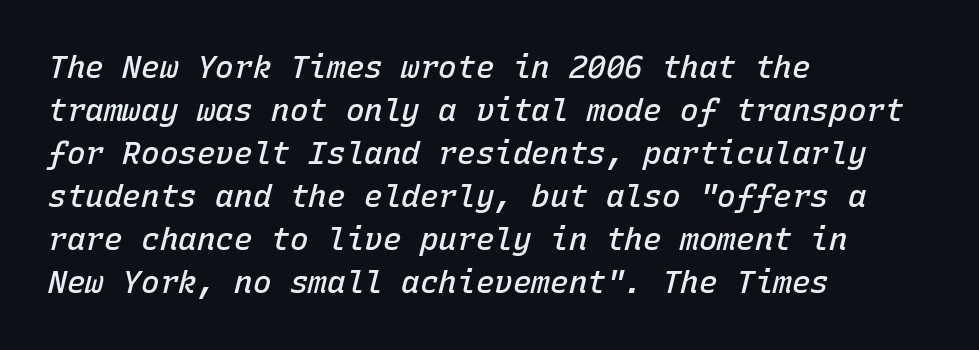
Q: Is the text bold? A: Semi-bold.
Q: Is the text italic (slanted)? A: Yes, it leans right by about 15 degrees.
Q: Is the text underlined? A: No.
Q: How is the paragraph aligned? A: Left-aligned.
Q: Is the spacing between letters normal or unusually wide? A: Normal.
Q: Is the spacing between lines tight, normal or loose? A: Normal.
Q: Width (condensed, normal, or wide)? A: Normal.
Q: Stroke contrast? A: Low.
Q: x-height? A: Medium.
Q: Monospaced? A: Yes.
